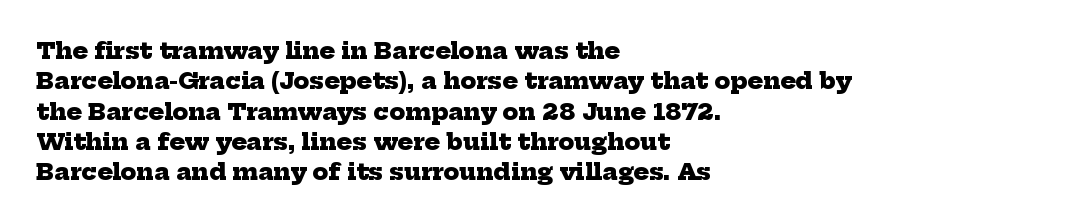
Q: Is the text bold? A: Yes.
Q: Is the text underlined? A: No.
Q: How is the paragraph aligned? A: Left-aligned.
Q: Is the spacing between letters normal or unusually wide? A: Normal.
Q: Is the spacing between lines tight, normal or loose? A: Normal.
